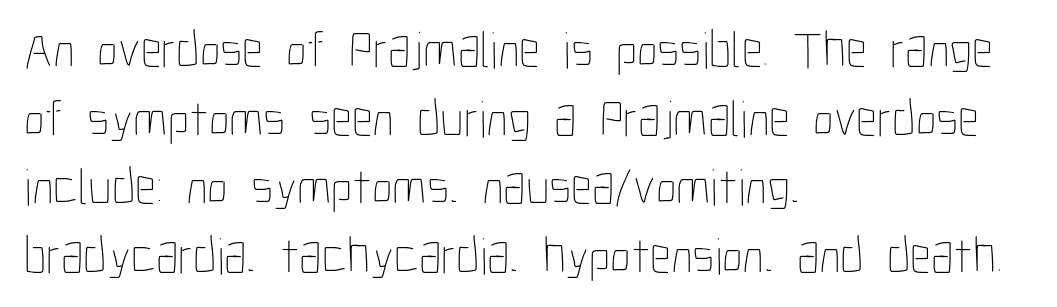
Between one letter and the next there's only the usual sliver of space. This sample keeps an unexceptional amount of space between lines. This is roman type, the default non-slanted kind. The strip under each line holds only bare page.
